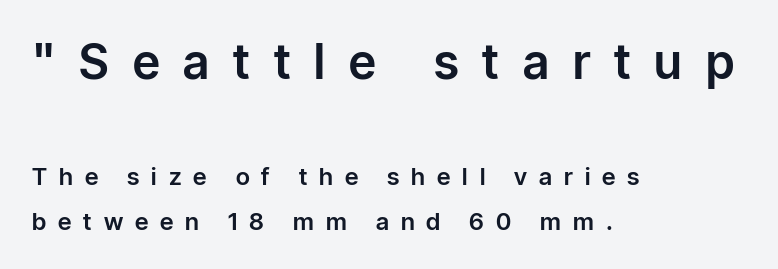
Q: Is the text italic (slanted)? A: No, it is upright.
Q: Is the typeface a serif or a sans-serif typeface? A: Sans-serif.
Q: Is the text underlined? A: No.
Q: How is the paragraph aligned? A: Left-aligned.
Q: Is the spacing between letters normal or unusually wide? A: Unusually wide.
Q: Which block of text is set in a larger size, the first (top) or the second (bottom)? A: The first (top) one.
Q: Width (condensed, normal, or wide)? A: Normal.
Q: Stroke contrast? A: Low.
Q: x-height? A: Medium.
Q: Monospaced? A: No.
